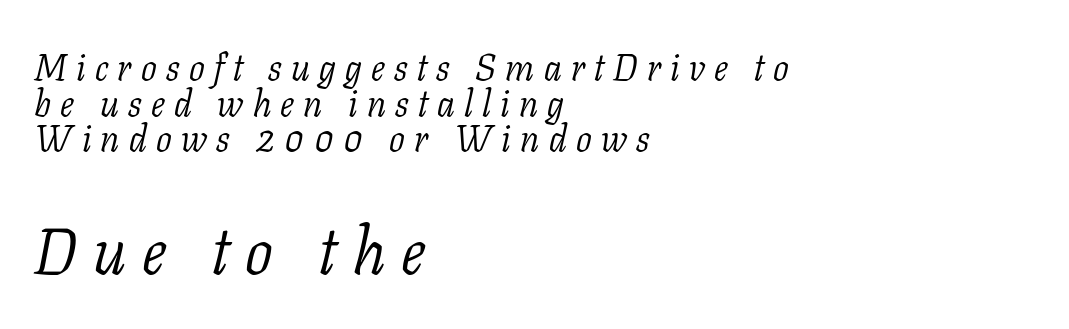
{"serif": "yes", "italic": "yes", "lean": "right", "slant_degrees": 11, "bold": "no", "weight": "light", "width": "normal", "stroke_contrast": "low", "x_height": "medium", "monospaced": "no", "underline": "no", "align": "left", "line_spacing": "tight", "line_spacing_ratio": 0.96, "letter_spacing": "wide", "letter_spacing_em": 0.25, "larger_block": "second", "size_ratio": 1.76, "glyph_px": 65}
